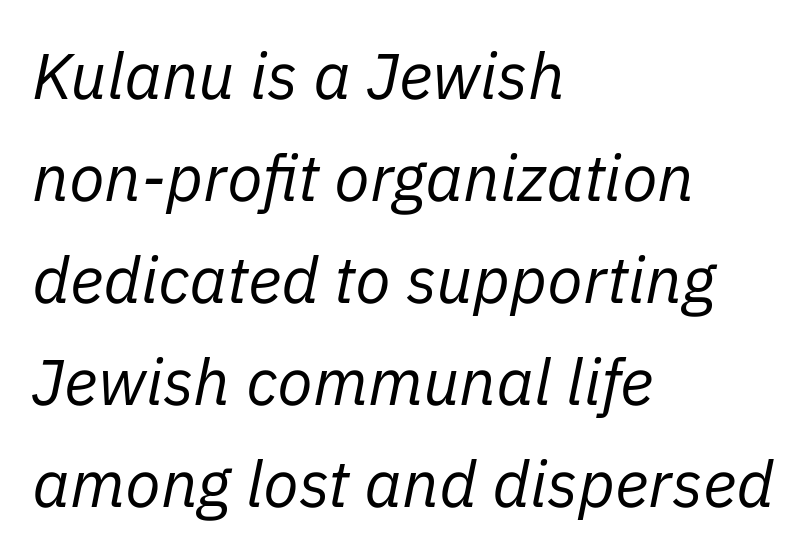
Caption: multi-line text, flush left, ragged right. Is the letter spacing exaggerated? No — it looks like the ordinary default. This reads as an unemphasized weight, regular at the heaviest. The zone under the glyphs is completely vacant.
